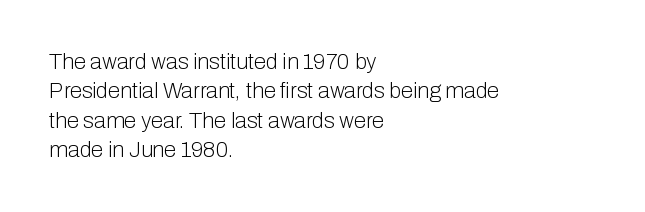
The image shows 22 px text type, upright; set left-aligned, normal line spacing (1.34x), normal letter spacing, not underlined.
